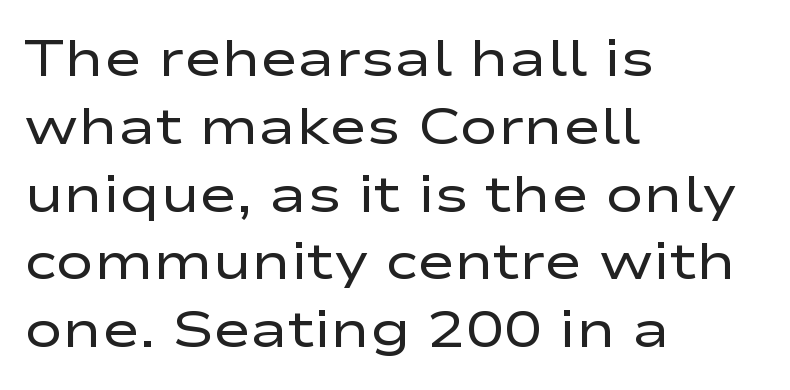
Q: Is the text bold? A: No.
Q: Is the text italic (slanted)? A: No, it is upright.
Q: Is the typeface a serif or a sans-serif typeface? A: Sans-serif.
Q: Is the text underlined? A: No.
Q: How is the paragraph aligned? A: Left-aligned.
Q: Is the spacing between letters normal or unusually wide? A: Normal.
Q: Is the spacing between lines tight, normal or loose? A: Normal.
Q: Width (condensed, normal, or wide)? A: Wide.
Q: Stroke contrast? A: Low.
Q: x-height? A: Medium.
Q: Monospaced? A: No.
